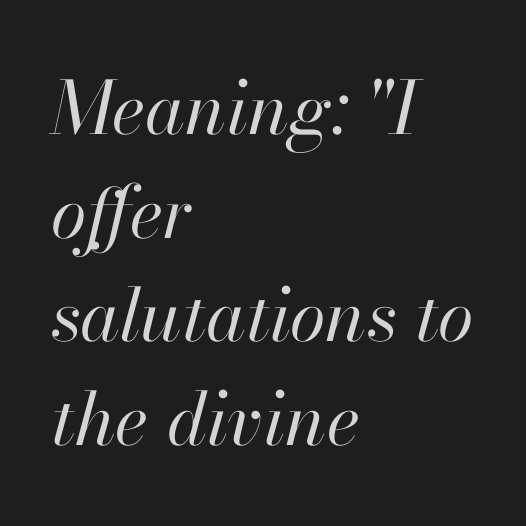
Horizontal alignment here is leftward, the default for most running prose. Looking at the ascenders, they clearly lean. Is the letter spacing exaggerated? No — it looks like the ordinary default. Descender tails drop into unmarked territory. Summary of vertical rhythm: regular, with standard interline spacing. Stems here are at most as thick as an everyday book face.
